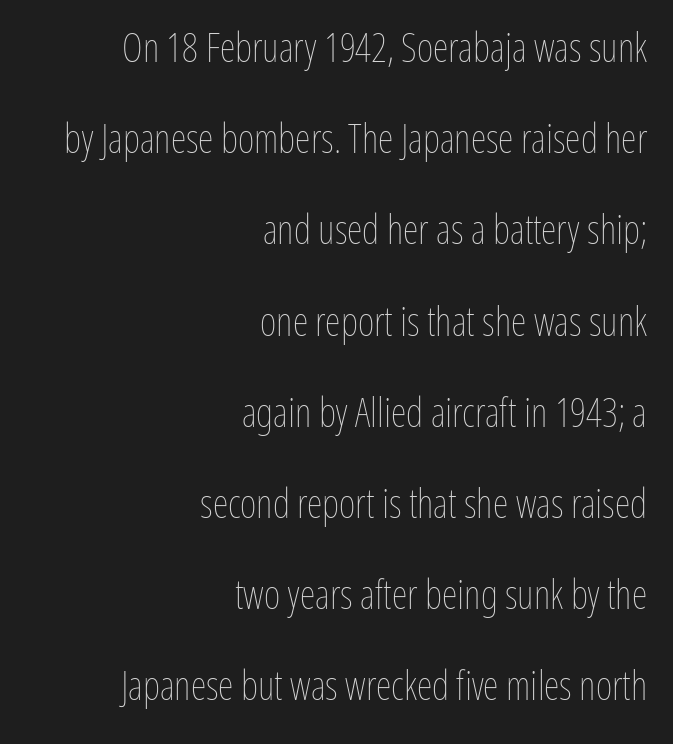
{"italic": "no", "bold": "no", "weight": "thin", "width": "condensed", "stroke_contrast": "low", "x_height": "medium", "monospaced": "no", "underline": "no", "align": "right", "line_spacing": "loose", "line_spacing_ratio": 2.28, "letter_spacing": "normal", "letter_spacing_em": 0.0, "glyph_px": 40}
